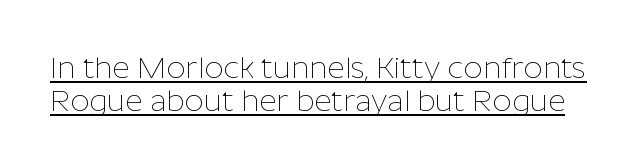
Q: Is the text bold? A: No.
Q: Is the text italic (slanted)? A: No, it is upright.
Q: Is the typeface a serif or a sans-serif typeface? A: Sans-serif.
Q: Is the text underlined? A: Yes.
Q: Is the spacing between letters normal or unusually wide? A: Normal.
Q: Is the spacing between lines tight, normal or loose? A: Tight.
Q: Width (condensed, normal, or wide)? A: Normal.
Q: Stroke contrast? A: Low.
Q: x-height? A: Medium.
Q: Monospaced? A: No.
